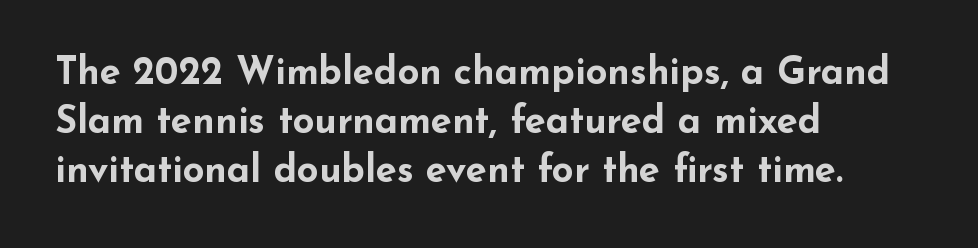
Q: Is the text bold? A: Yes.
Q: Is the text italic (slanted)? A: No, it is upright.
Q: Is the typeface a serif or a sans-serif typeface? A: Sans-serif.
Q: Is the text underlined? A: No.
Q: How is the paragraph aligned? A: Left-aligned.
Q: Is the spacing between letters normal or unusually wide? A: Normal.
Q: Is the spacing between lines tight, normal or loose? A: Normal.
Q: Width (condensed, normal, or wide)? A: Wide.
Q: Stroke contrast? A: Low.
Q: x-height? A: Small.
Q: Monospaced? A: No.
